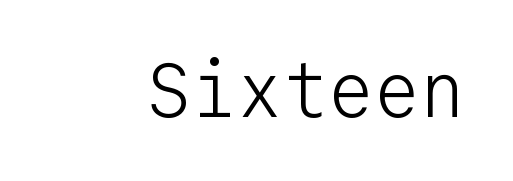
Q: Is the text bold? A: No.
Q: Is the text italic (slanted)? A: No, it is upright.
Q: Is the typeface a serif or a sans-serif typeface? A: Sans-serif.
Q: Is the text underlined? A: No.
Q: Is the spacing between letters normal or unusually wide? A: Normal.
Q: Width (condensed, normal, or wide)? A: Normal.
Q: Stroke contrast? A: Low.
Q: x-height? A: Medium.
Q: Monospaced? A: Yes.
